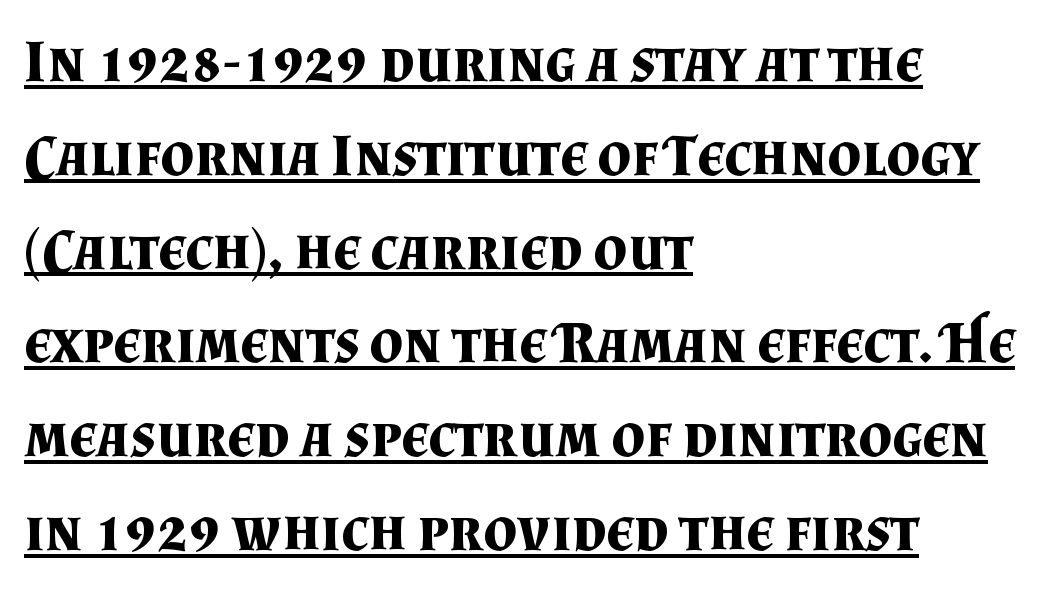
{"serif": "yes", "italic": "no", "bold": "yes", "weight": "bold", "width": "normal", "stroke_contrast": "medium", "x_height": "small", "monospaced": "no", "underline": "yes", "align": "left", "line_spacing": "normal", "line_spacing_ratio": 1.59, "letter_spacing": "normal", "letter_spacing_em": 0.0, "glyph_px": 59}
